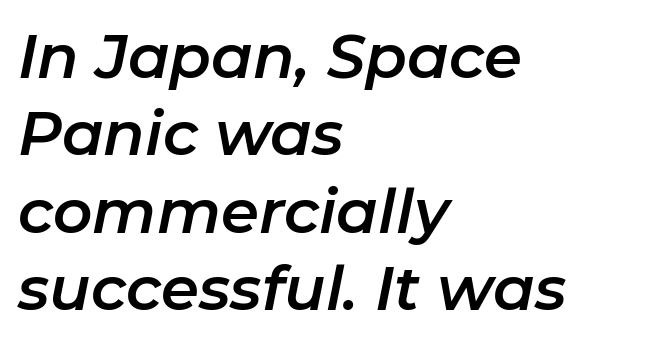
Proportional: the letters do not fall into vertical columns. Standard letterfit; no display-style spreading of the glyphs. The face used here has a pronounced slope to its letters. Students, observe: this is what conventionally led text looks like. The setting favours the left margin, as ordinary paragraphs usually do. Plain, unruled lines of type.
